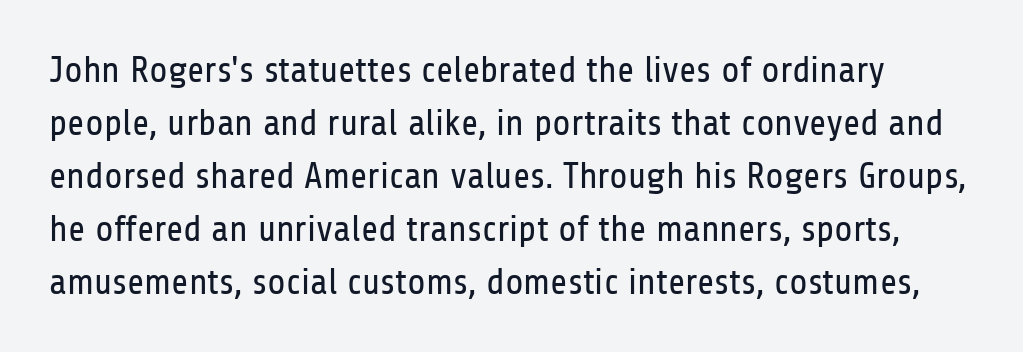
Q: Is the text bold? A: No.
Q: Is the text italic (slanted)? A: No, it is upright.
Q: Is the typeface a serif or a sans-serif typeface? A: Sans-serif.
Q: Is the text underlined? A: No.
Q: Is the spacing between letters normal or unusually wide? A: Normal.
Q: Is the spacing between lines tight, normal or loose? A: Normal.
Q: Width (condensed, normal, or wide)? A: Condensed.
Q: Stroke contrast? A: Low.
Q: x-height? A: Medium.
Q: Monospaced? A: No.
